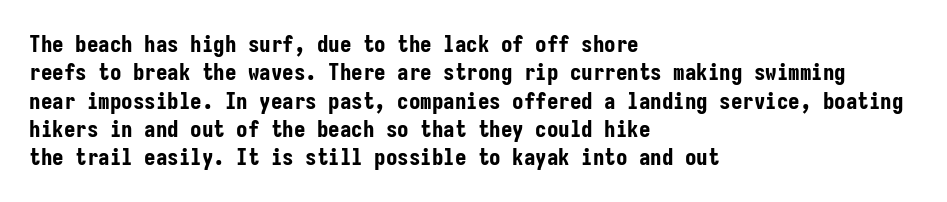
Q: Is the text bold? A: Yes.
Q: Is the text italic (slanted)? A: No, it is upright.
Q: Is the text underlined? A: No.
Q: How is the paragraph aligned? A: Left-aligned.
Q: Is the spacing between letters normal or unusually wide? A: Normal.
